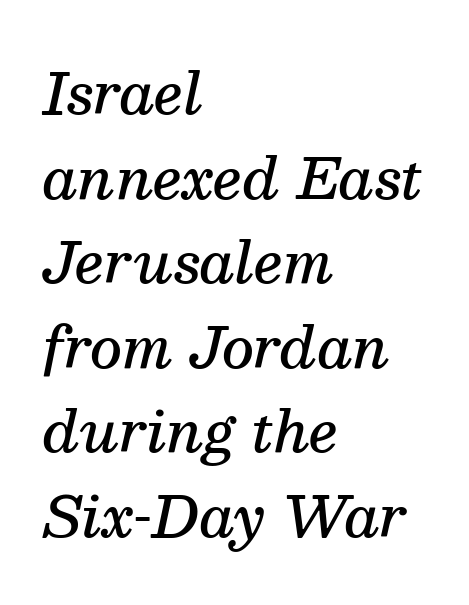
Emphasis by weight is partial: semibold. Regular leading. The specimen omits any rule beneath the text block's lines. Emphasis-style slanted type is in use.
